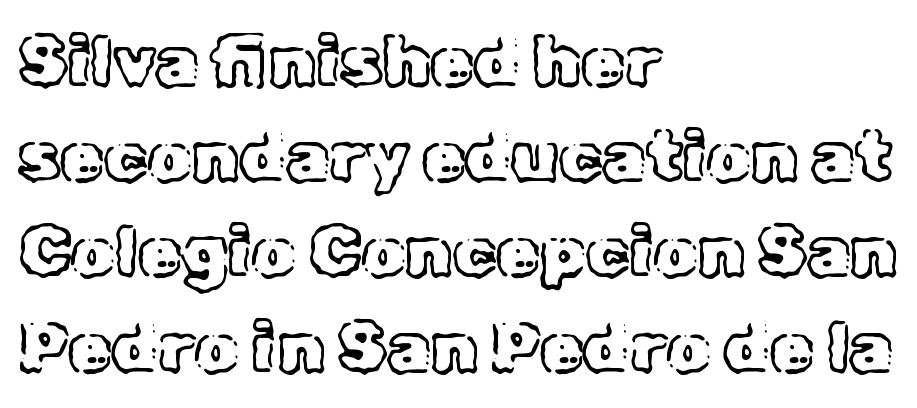
You could not count columns in this text — the font is proportionally spaced. The axis of the letterforms is exactly vertical. All the whitespace from short lines collects on the right. Decoration check: the copy has no underline. Regular leading.
